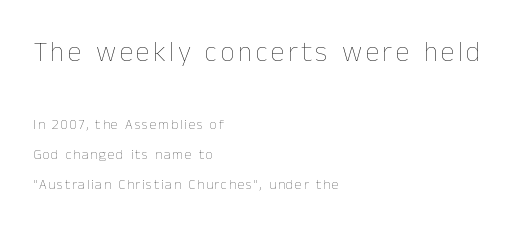
Ink coverage per letter is moderate at most. The area under the type is left untouched. The rag falls on the right side of this text block. Horizontal bands of white between lines are thick stripes. These lines were composed using upright roman letters. The passage shown is typed in a proportional face where columns would drift.
